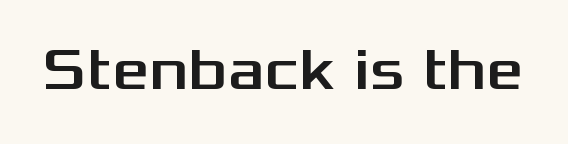
Unlike italic type, these characters show no tilt at all. The rendering uses natural spacing where letterforms have individual widths. A typesetter would call this zero additional tracking. The string is rendered with underlining switched off. The type family on display is of the sans-serif kind.
